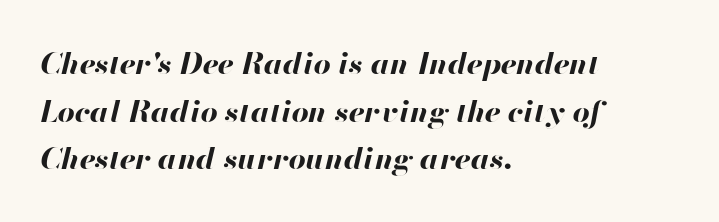
{"italic": "yes", "lean": "right", "slant_degrees": 13, "bold": "yes", "weight": "bold", "width": "normal", "stroke_contrast": "high", "x_height": "small", "monospaced": "no", "underline": "no", "align": "left", "line_spacing": "normal", "line_spacing_ratio": 1.59, "letter_spacing": "normal", "letter_spacing_em": 0.0, "glyph_px": 30}
